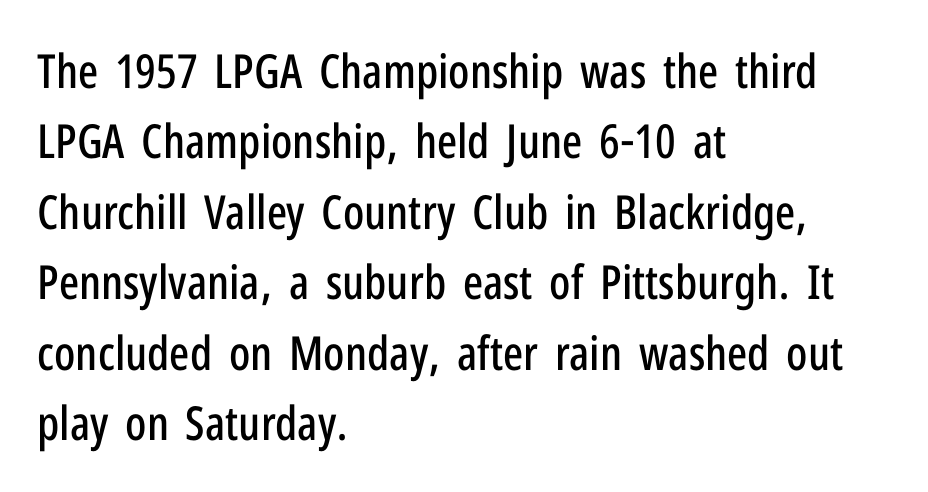
The image shows 47 px condensed sans-serif type, upright; set left-aligned, normal line spacing (1.5x), normal letter spacing, not underlined; low stroke contrast and a medium x-height.
